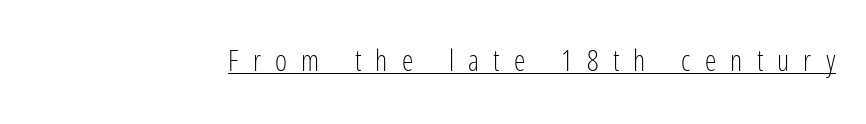
Q: Is the text bold? A: No.
Q: Is the text italic (slanted)? A: No, it is upright.
Q: Is the typeface a serif or a sans-serif typeface? A: Sans-serif.
Q: Is the text underlined? A: Yes.
Q: Is the spacing between letters normal or unusually wide? A: Unusually wide.
Q: Width (condensed, normal, or wide)? A: Condensed.
Q: Stroke contrast? A: Low.
Q: x-height? A: Medium.
Q: Monospaced? A: No.
